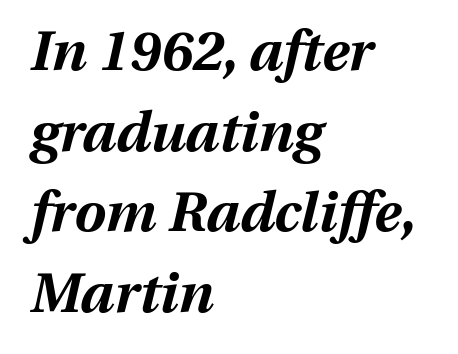
Q: Is the text bold? A: Yes.
Q: Is the text italic (slanted)? A: Yes, it leans right by about 13 degrees.
Q: Is the text underlined? A: No.
Q: How is the paragraph aligned? A: Left-aligned.
Q: Is the spacing between letters normal or unusually wide? A: Normal.
Q: Is the spacing between lines tight, normal or loose? A: Normal.
Q: Width (condensed, normal, or wide)? A: Normal.
Q: Stroke contrast? A: Medium.
Q: x-height? A: Medium.
Q: Monospaced? A: No.
